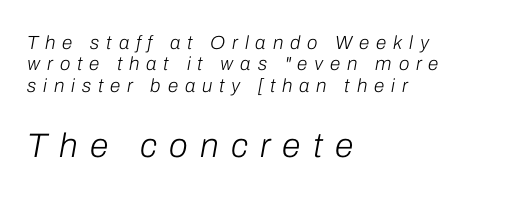
{"italic": "yes", "lean": "right", "slant_degrees": 10, "bold": "no", "weight": "light", "width": "normal", "stroke_contrast": "low", "x_height": "medium", "monospaced": "no", "underline": "no", "align": "left", "line_spacing": "tight", "line_spacing_ratio": 1.13, "letter_spacing": "wide", "letter_spacing_em": 0.36, "larger_block": "second", "size_ratio": 1.79, "glyph_px": 34}
